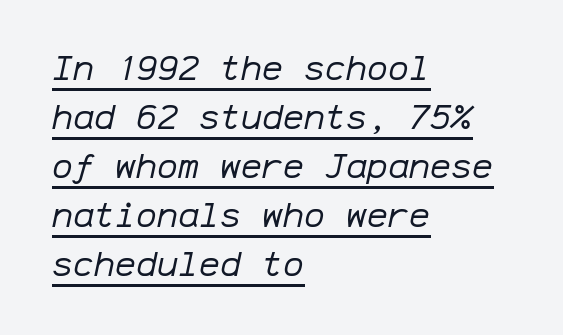
{"italic": "yes", "lean": "right", "slant_degrees": 12, "bold": "no", "weight": "regular", "width": "normal", "stroke_contrast": "low", "x_height": "medium", "monospaced": "yes", "underline": "yes", "align": "left", "line_spacing": "normal", "line_spacing_ratio": 1.4, "letter_spacing": "normal", "letter_spacing_em": 0.0, "glyph_px": 35}
